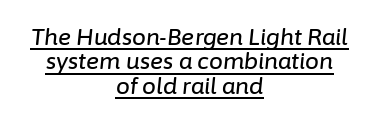
An italicized treatment has been applied to the whole sample. Layout note: lines centered. Vertical spacing — tight. Underlining? Definitely there. The horizontal fit of the characters is conventional and even.
